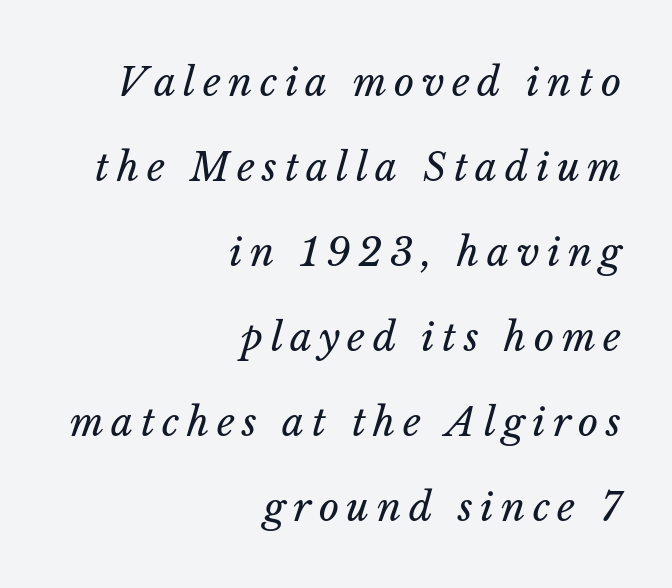
Q: Is the text bold? A: No.
Q: Is the text italic (slanted)? A: Yes, it leans right by about 14 degrees.
Q: Is the text underlined? A: No.
Q: How is the paragraph aligned? A: Right-aligned.
Q: Is the spacing between lines tight, normal or loose? A: Loose.
Q: Width (condensed, normal, or wide)? A: Normal.
Q: Stroke contrast? A: Low.
Q: x-height? A: Medium.
Q: Monospaced? A: No.
